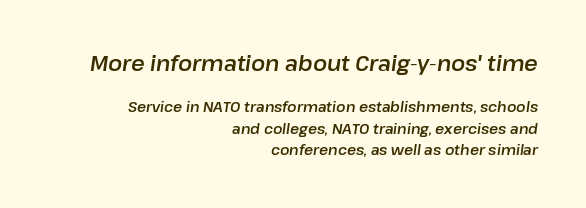
{"italic": "yes", "lean": "right", "slant_degrees": 8, "underline": "no", "align": "right", "line_spacing": "normal", "line_spacing_ratio": 1.54, "letter_spacing": "normal", "letter_spacing_em": 0.0, "larger_block": "first", "size_ratio": 1.5, "glyph_px": 21}
